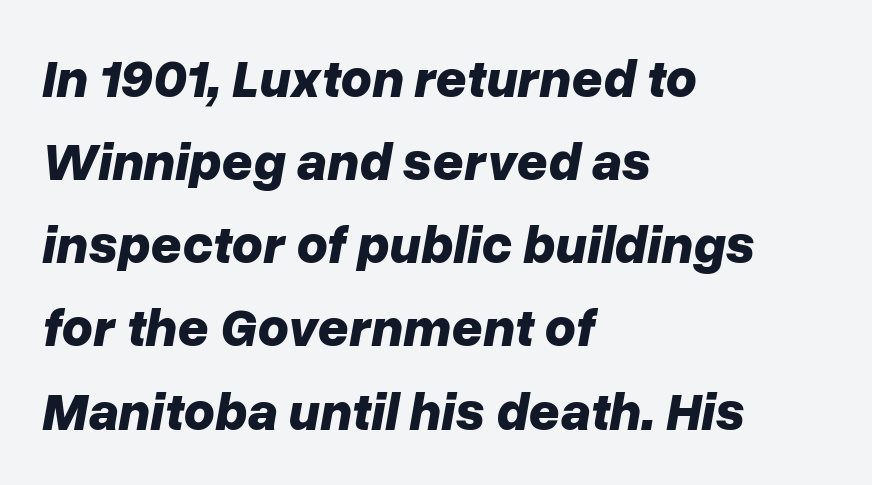
The image shows 54 px bold type, italic (leaning right); set left-aligned, normal line spacing (1.54x), normal letter spacing, not underlined; low stroke contrast and a medium x-height.
